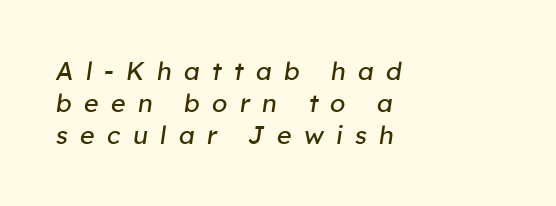
{"italic": "yes", "lean": "right", "slant_degrees": 8, "bold": "no", "underline": "no", "align": "left", "line_spacing": "normal", "line_spacing_ratio": 1.28, "letter_spacing": "wide", "letter_spacing_em": 0.49, "glyph_px": 25}
